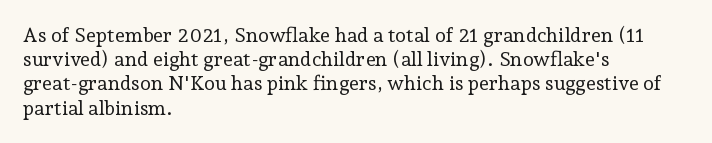
Q: Is the text bold? A: No.
Q: Is the text italic (slanted)? A: No, it is upright.
Q: Is the text underlined? A: No.
Q: How is the paragraph aligned? A: Left-aligned.
Q: Is the spacing between letters normal or unusually wide? A: Normal.
